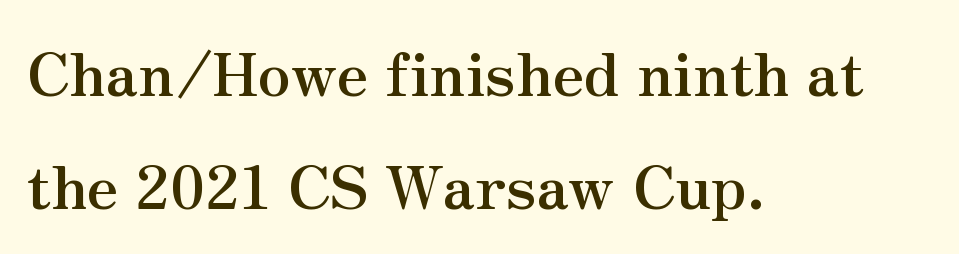
Q: Is the text bold? A: Yes.
Q: Is the text italic (slanted)? A: No, it is upright.
Q: Is the typeface a serif or a sans-serif typeface? A: Serif.
Q: Is the text underlined? A: No.
Q: How is the paragraph aligned? A: Left-aligned.
Q: Is the spacing between letters normal or unusually wide? A: Normal.
Q: Width (condensed, normal, or wide)? A: Normal.
Q: Stroke contrast? A: Medium.
Q: x-height? A: Small.
Q: Monospaced? A: No.
